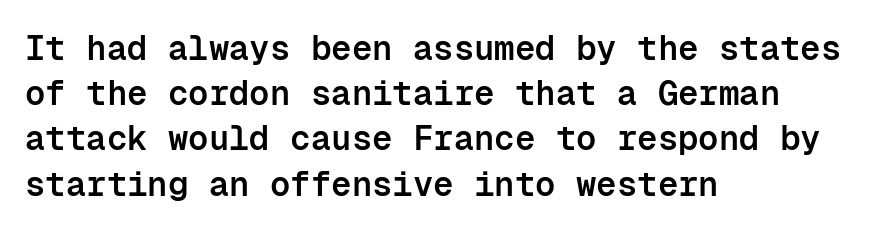
Rendered with straight, roman letterforms. Normally led — the rows are evenly, conventionally spaced. Monospaced: the letters line up in strict vertical columns. The lines in this sample share a left origin and differ only in where they stop. Here the glyphs are tracked normally, forming tight word shapes. Bold? Not quite — semibold, heavier than regular but stopping short.
